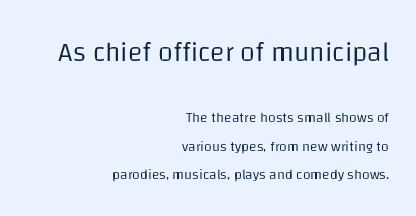
The image shows 27 px text type, upright; set right-aligned, loose line spacing (2.05x), normal letter spacing, not underlined; the first (top) block is 1.93x larger.
